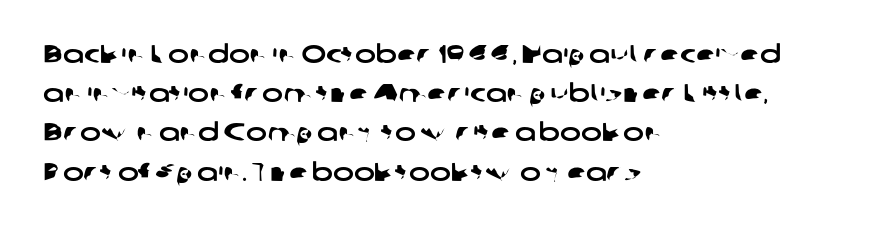
{"underline": "no", "align": "left", "line_spacing": "normal", "line_spacing_ratio": 1.57, "letter_spacing": "normal", "letter_spacing_em": 0.0, "glyph_px": 25}
